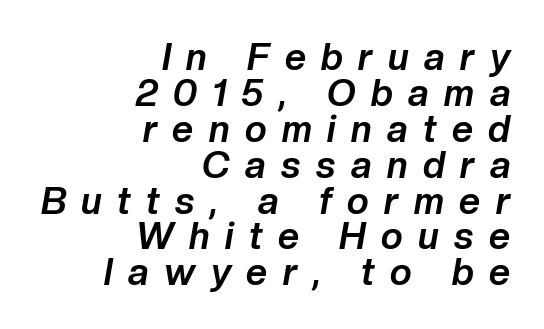
Line endings align vertically; line beginnings do not. The characters look thick and weighty, a clear bold. Does the leading feel generous? Not at all — it's pinched. Type without underlining. Looks like regular typesetting: each glyph gets only the width it needs. Inter-character spacing is expanded well beyond the font's built-in metrics.
